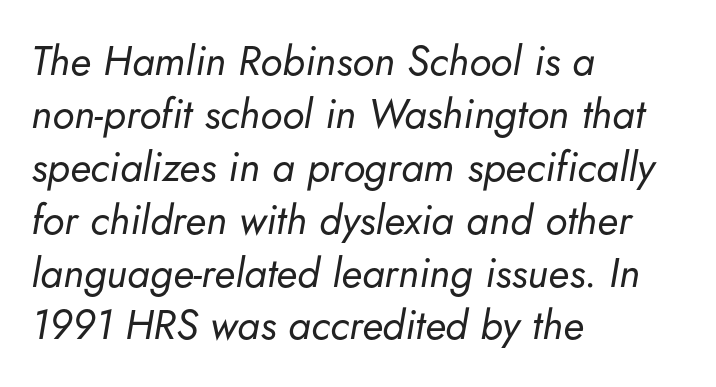
In CSS terms this would be text-align: left. A typesetter would mark this as italic. Baseline-to-baseline distance is the conventional proportion of letter height. Descenders hang freely into open space. Honestly, the letter spacing is just normal — you wouldn't notice it.
